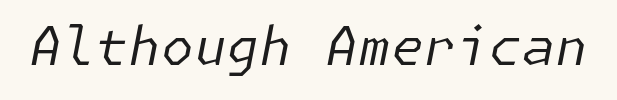
{"italic": "yes", "lean": "right", "slant_degrees": 11, "bold": "no", "weight": "regular", "width": "normal", "stroke_contrast": "low", "x_height": "medium", "underline": "no", "letter_spacing": "normal", "letter_spacing_em": 0.0, "glyph_px": 53}
